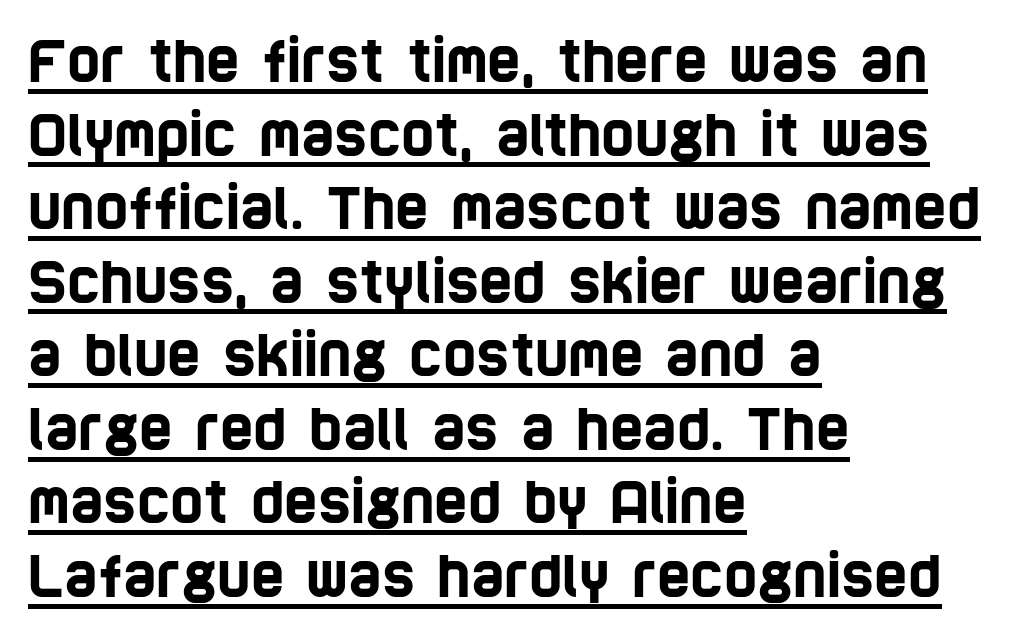
Q: Is the typeface a serif or a sans-serif typeface? A: Sans-serif.
Q: Is the text underlined? A: Yes.
Q: How is the paragraph aligned? A: Left-aligned.
Q: Is the spacing between letters normal or unusually wide? A: Normal.
Q: Is the spacing between lines tight, normal or loose? A: Normal.
Q: Width (condensed, normal, or wide)? A: Condensed.
Q: Stroke contrast? A: Low.
Q: x-height? A: Large.
Q: Monospaced? A: No.
